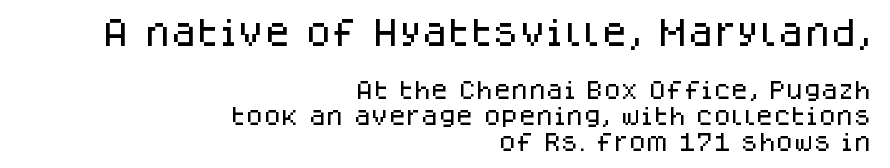
The image shows 30 px sans-serif type, upright; set right-aligned, normal line spacing (1.28x), normal letter spacing, not underlined; the first (top) block is 1.5x larger; low stroke contrast and a large x-height.
